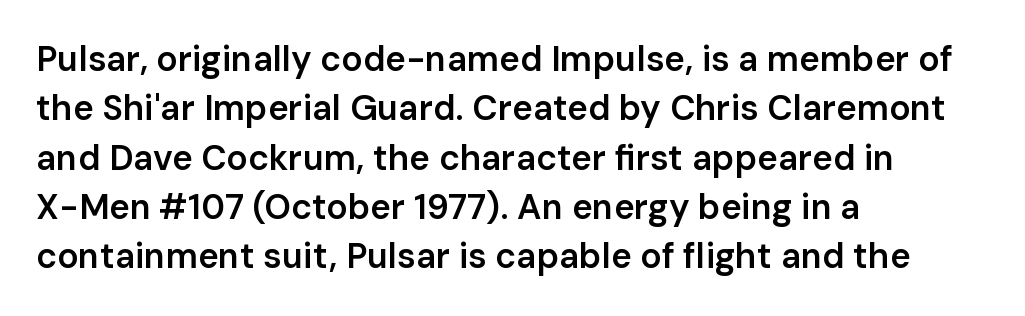
{"serif": "no", "italic": "no", "bold": "semi", "weight": "semibold", "width": "normal", "stroke_contrast": "low", "x_height": "medium", "monospaced": "no", "underline": "no", "align": "left", "line_spacing": "normal", "line_spacing_ratio": 1.41, "letter_spacing": "normal", "letter_spacing_em": 0.0, "glyph_px": 35}
